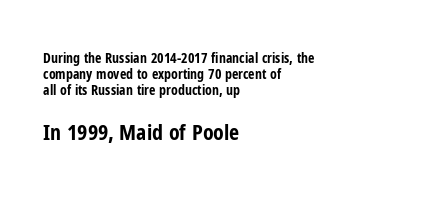
Q: Is the text bold? A: Yes.
Q: Is the text italic (slanted)? A: No, it is upright.
Q: Is the text underlined? A: No.
Q: How is the paragraph aligned? A: Left-aligned.
Q: Is the spacing between letters normal or unusually wide? A: Normal.
Q: Is the spacing between lines tight, normal or loose? A: Tight.
Q: Which block of text is set in a larger size, the first (top) or the second (bottom)? A: The second (bottom) one.
